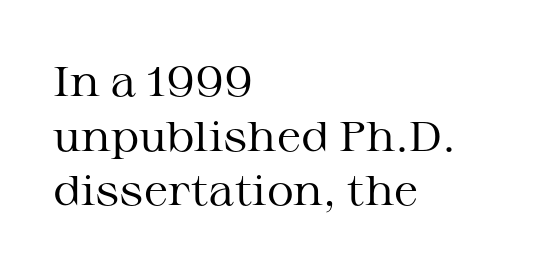
{"serif": "yes", "italic": "no", "bold": "no", "weight": "regular", "width": "wide", "stroke_contrast": "medium", "x_height": "medium", "monospaced": "no", "underline": "no", "align": "left", "line_spacing": "normal", "line_spacing_ratio": 1.3, "letter_spacing": "normal", "letter_spacing_em": 0.0, "glyph_px": 42}
